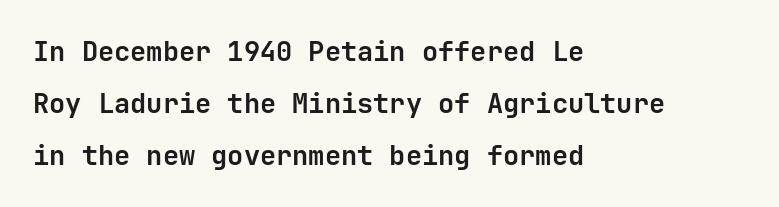
Q: Is the text bold? A: Yes.
Q: Is the text italic (slanted)? A: No, it is upright.
Q: Is the text underlined? A: No.
Q: How is the paragraph aligned? A: Left-aligned.
Q: Is the spacing between letters normal or unusually wide? A: Normal.
Q: Is the spacing between lines tight, normal or loose? A: Loose.
